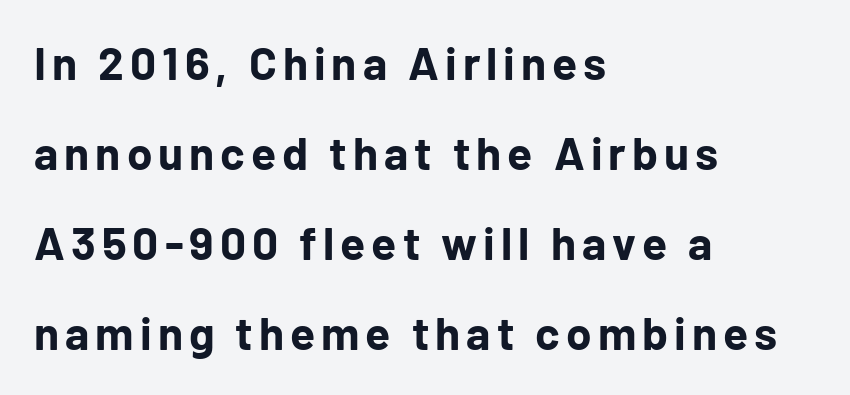
Q: Is the text bold? A: Yes.
Q: Is the text italic (slanted)? A: No, it is upright.
Q: Is the typeface a serif or a sans-serif typeface? A: Sans-serif.
Q: Is the text underlined? A: No.
Q: How is the paragraph aligned? A: Left-aligned.
Q: Is the spacing between lines tight, normal or loose? A: Loose.
Q: Width (condensed, normal, or wide)? A: Normal.
Q: Stroke contrast? A: Low.
Q: x-height? A: Medium.
Q: Monospaced? A: No.
